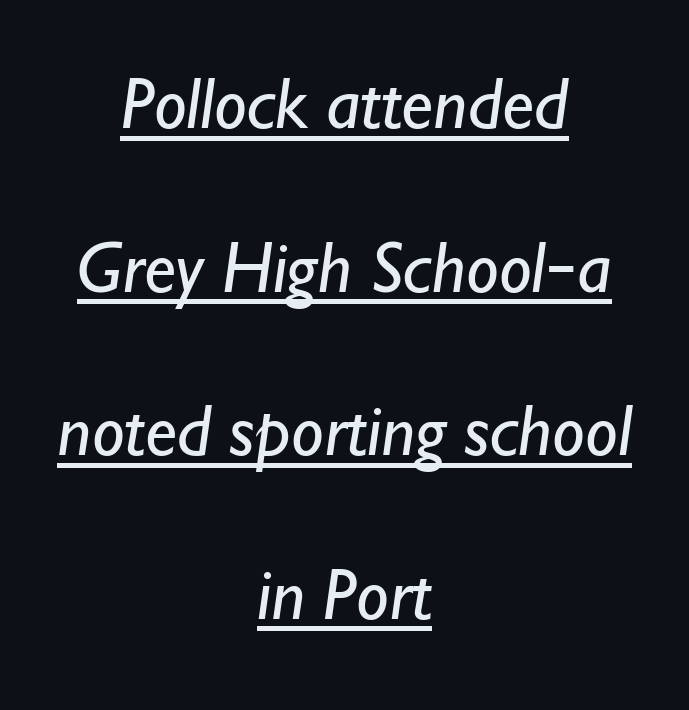
Q: Is the text bold? A: No.
Q: Is the typeface a serif or a sans-serif typeface? A: Sans-serif.
Q: Is the text underlined? A: Yes.
Q: How is the paragraph aligned? A: Centered.
Q: Is the spacing between letters normal or unusually wide? A: Normal.
Q: Is the spacing between lines tight, normal or loose? A: Loose.
Q: Width (condensed, normal, or wide)? A: Normal.
Q: Stroke contrast? A: Low.
Q: x-height? A: Small.
Q: Monospaced? A: No.
